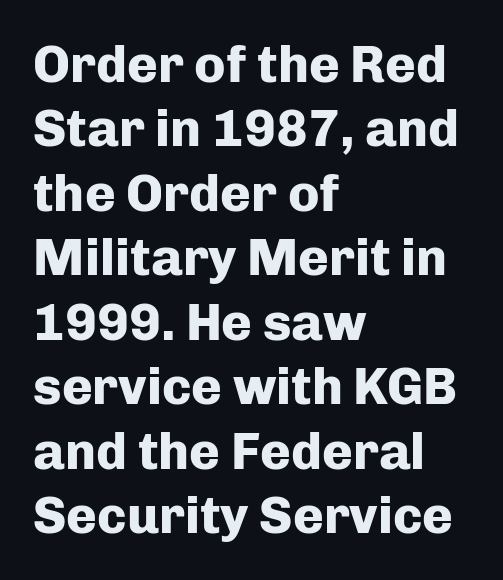
{"serif": "no", "italic": "no", "bold": "yes", "weight": "heavy", "width": "normal", "stroke_contrast": "low", "x_height": "medium", "monospaced": "no", "underline": "no", "align": "left", "line_spacing_ratio": 1.24, "letter_spacing": "normal", "letter_spacing_em": 0.0, "glyph_px": 52}
